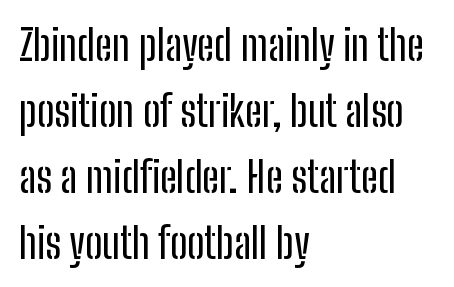
What kind of face is this? One without serifs — a sans. Short and long lines alike share a common starting point at left. No italicization has been applied; the sample stays upright. Short note: letters normally spaced. Glance below the letters and you will spot only blank space. Rows of type keep a routine distance in the vertical direction.
